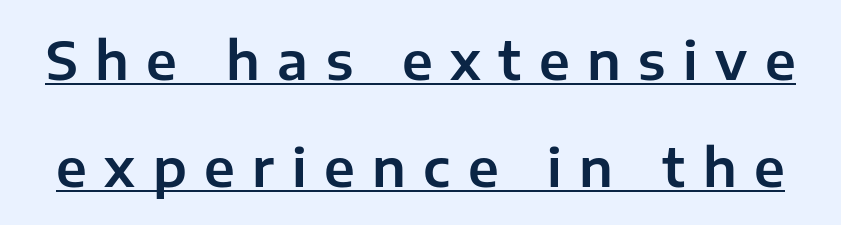
Q: Is the text italic (slanted)? A: No, it is upright.
Q: Is the typeface a serif or a sans-serif typeface? A: Sans-serif.
Q: Is the text underlined? A: Yes.
Q: Is the spacing between letters normal or unusually wide? A: Unusually wide.
Q: Is the spacing between lines tight, normal or loose? A: Loose.
Q: Width (condensed, normal, or wide)? A: Normal.
Q: Stroke contrast? A: Low.
Q: x-height? A: Medium.
Q: Monospaced? A: No.
